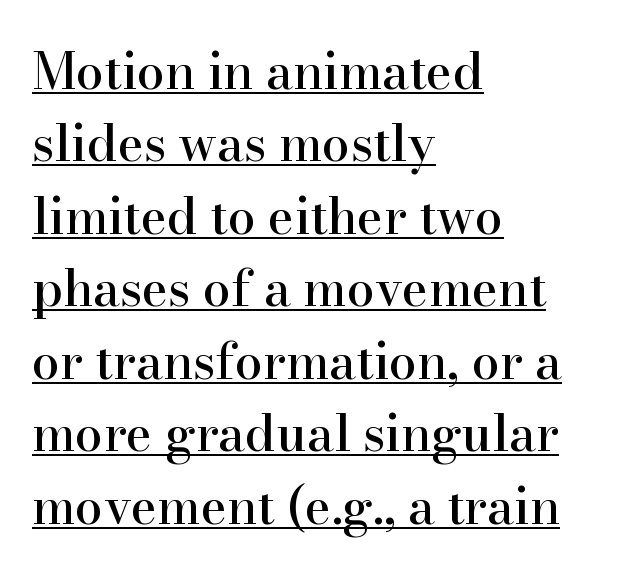
{"serif": "yes", "italic": "no", "width": "normal", "stroke_contrast": "high", "x_height": "small", "monospaced": "no", "underline": "yes", "align": "left", "line_spacing": "normal", "line_spacing_ratio": 1.45, "letter_spacing": "normal", "letter_spacing_em": 0.0, "glyph_px": 50}
